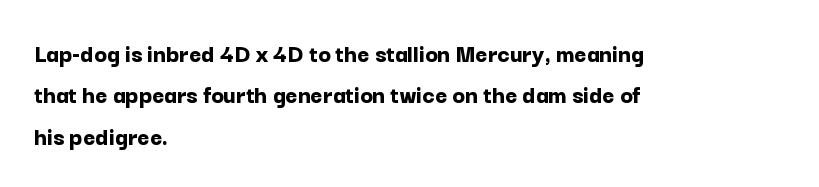
Descenders are the only things crossing below the line. Honestly, the row spacing looks completely unremarkable. The font is running at its bold setting. Inter-character spacing is left at the font's built-in metrics. Vertical strokes here are truly vertical.
